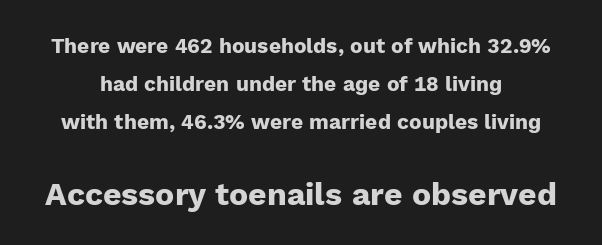
{"serif": "no", "italic": "no", "bold": "yes", "weight": "heavy", "width": "normal", "stroke_contrast": "low", "x_height": "medium", "monospaced": "no", "underline": "no", "line_spacing_ratio": 1.81, "letter_spacing": "normal", "letter_spacing_em": 0.0, "larger_block": "second", "size_ratio": 1.52, "glyph_px": 32}
